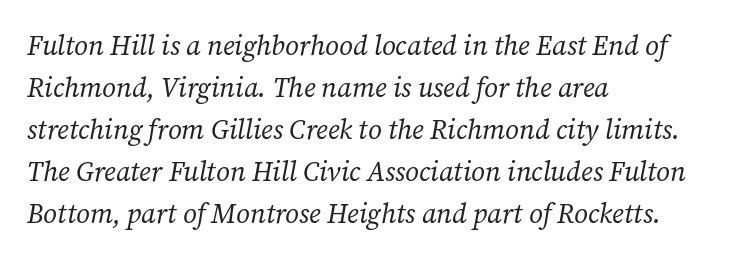
The image shows 27 px text type, italic (leaning right); set left-aligned, normal line spacing (1.56x), normal letter spacing, not underlined.
